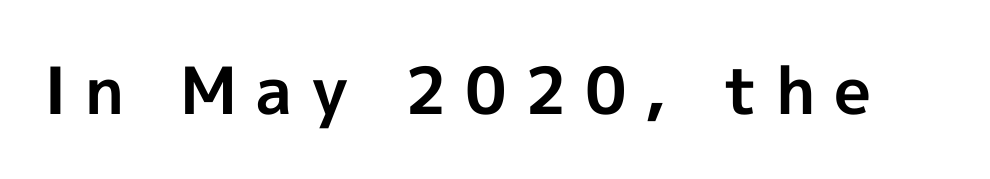
The image shows 65 px bold sans-serif type, upright; set unusually wide letter spacing (+0.28 em), not underlined; a medium x-height.
